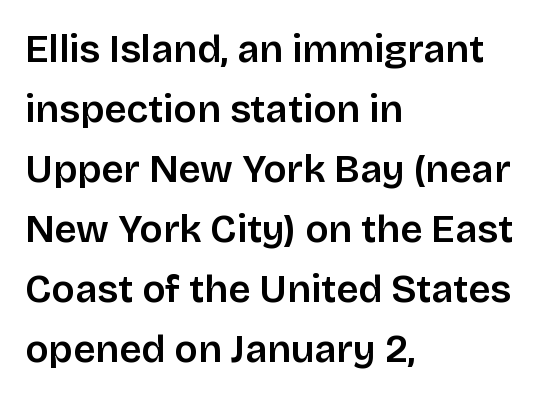
Q: Is the text italic (slanted)? A: No, it is upright.
Q: Is the typeface a serif or a sans-serif typeface? A: Sans-serif.
Q: Is the text underlined? A: No.
Q: How is the paragraph aligned? A: Left-aligned.
Q: Is the spacing between letters normal or unusually wide? A: Normal.
Q: Is the spacing between lines tight, normal or loose? A: Normal.
Q: Width (condensed, normal, or wide)? A: Normal.
Q: Stroke contrast? A: Low.
Q: x-height? A: Large.
Q: Monospaced? A: No.
